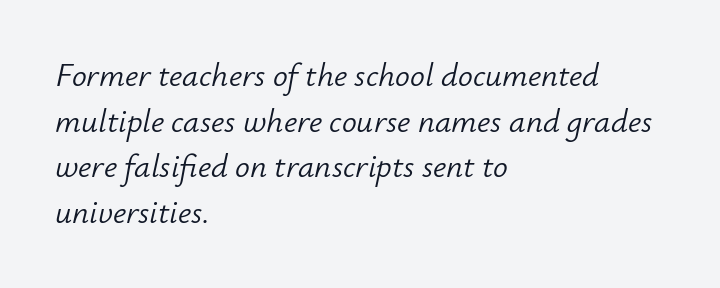
The image shows 33 px light type, italic (leaning right); set left-aligned, normal line spacing (1.38x), normal letter spacing, not underlined; low stroke contrast and a small x-height.
